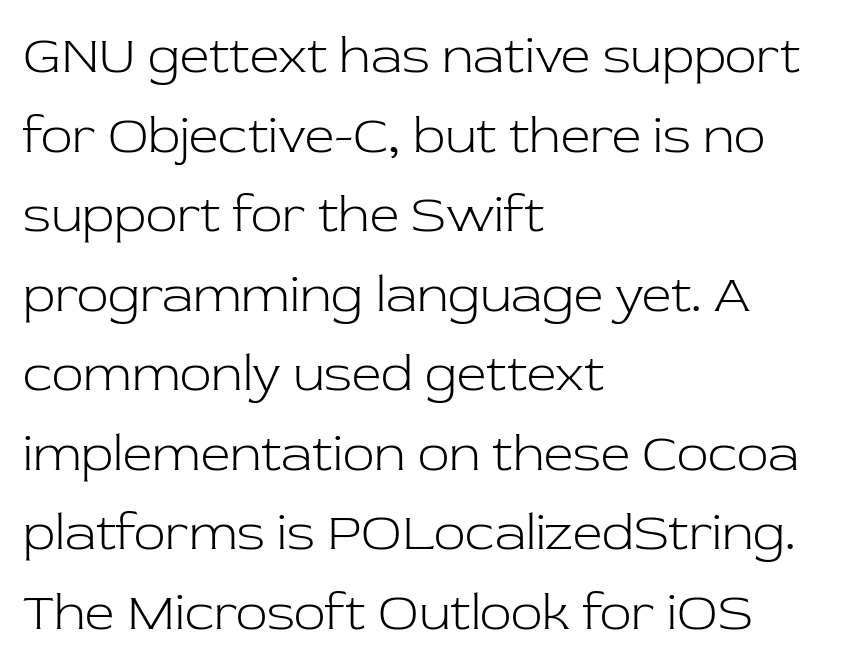
The image shows 52 px light serif type, upright; set left-aligned, normal line spacing (1.53x), normal letter spacing, not underlined; low stroke contrast and a medium x-height.
